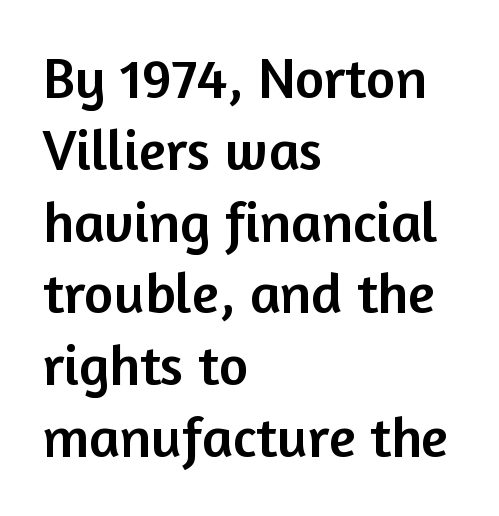
The image shows 57 px sans-serif type, upright; set left-aligned, normal line spacing (1.26x), normal letter spacing, not underlined; low stroke contrast and a medium x-height.
